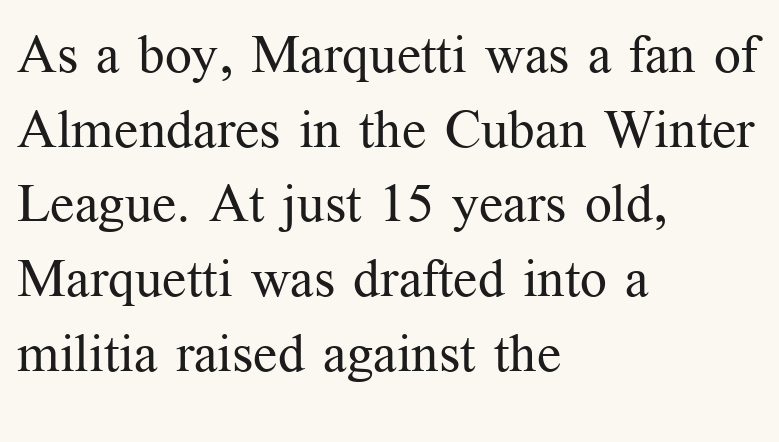
The image shows 53 px regular-weight serif type, upright; set left-aligned, normal line spacing (1.41x), normal letter spacing, not underlined; medium stroke contrast and a medium x-height.
